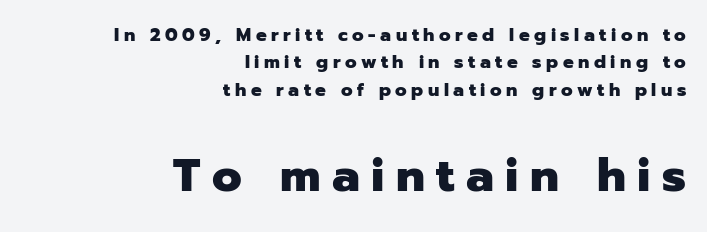
{"serif": "no", "italic": "no", "bold": "yes", "weight": "heavy", "width": "normal", "stroke_contrast": "low", "x_height": "medium", "monospaced": "no", "underline": "no", "align": "right", "line_spacing": "normal", "line_spacing_ratio": 1.52, "letter_spacing": "wide", "letter_spacing_em": 0.25, "larger_block": "second", "size_ratio": 2.56, "glyph_px": 46}
